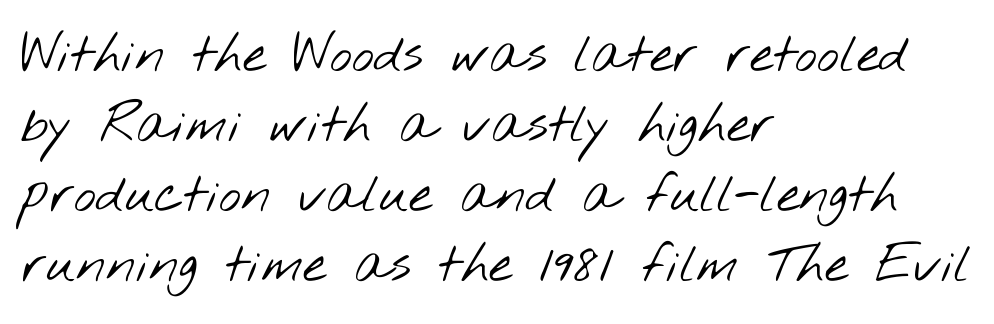
The image shows 53 px light, wide sans-serif type; set left-aligned, normal line spacing (1.32x), normal letter spacing, not underlined; low stroke contrast and a small x-height.
